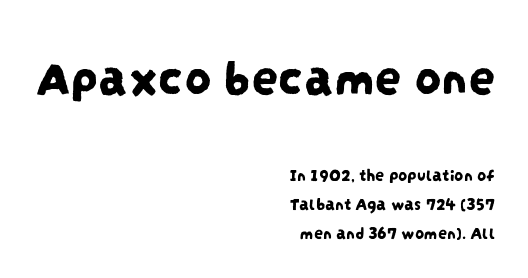
Q: Is the typeface a serif or a sans-serif typeface? A: Sans-serif.
Q: Is the text underlined? A: No.
Q: How is the paragraph aligned? A: Right-aligned.
Q: Is the spacing between letters normal or unusually wide? A: Normal.
Q: Is the spacing between lines tight, normal or loose? A: Normal.
Q: Which block of text is set in a larger size, the first (top) or the second (bottom)? A: The first (top) one.
Q: Width (condensed, normal, or wide)? A: Condensed.
Q: Stroke contrast? A: Low.
Q: x-height? A: Large.
Q: Monospaced? A: No.
